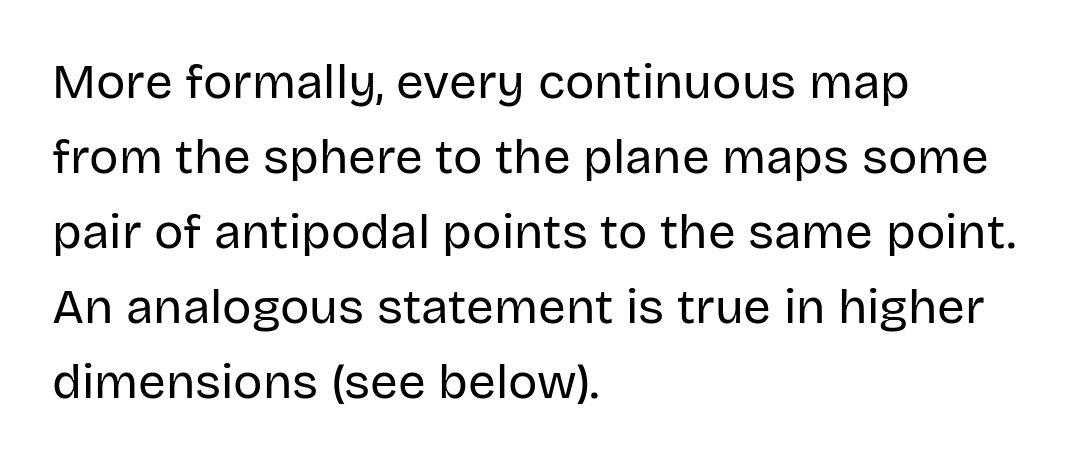
{"serif": "no", "italic": "no", "bold": "no", "weight": "regular", "width": "normal", "stroke_contrast": "low", "x_height": "large", "monospaced": "no", "underline": "no", "align": "left", "line_spacing": "normal", "line_spacing_ratio": 1.53, "letter_spacing": "normal", "letter_spacing_em": 0.0, "glyph_px": 49}
